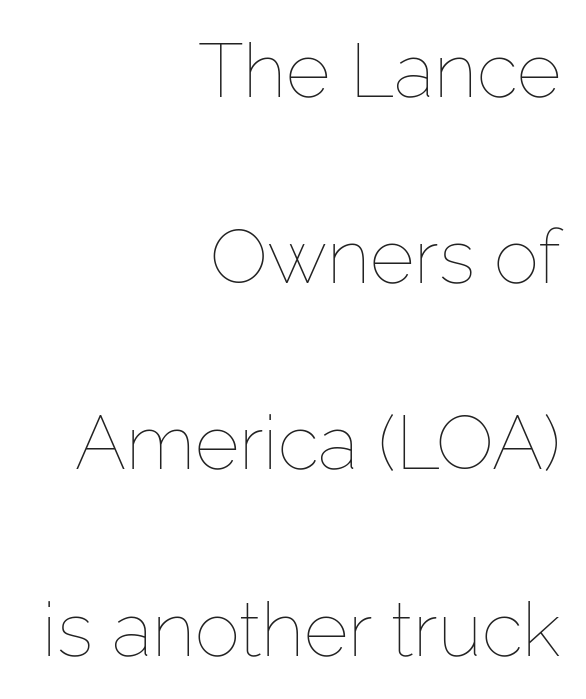
Stems here are at most as thick as an everyday book face. Successive baselines arrive slowly, with a big drop between each. Where is the straight margin? On the right. Anything drawn beneath the words? Only blank space. Tracking value appears to be zero — textbook default spacing. Looks like regular typesetting: each glyph gets only the width it needs.
